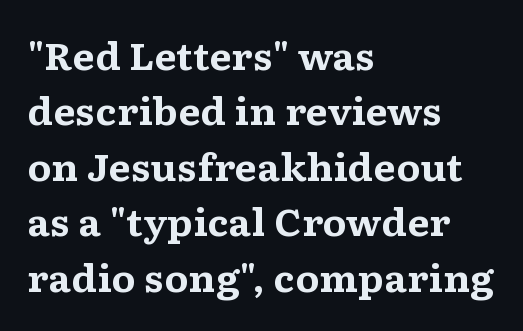
The image shows 36 px bold, wide serif type, upright; set left-aligned, normal line spacing (1.54x), normal letter spacing, not underlined; medium stroke contrast and a medium x-height.
